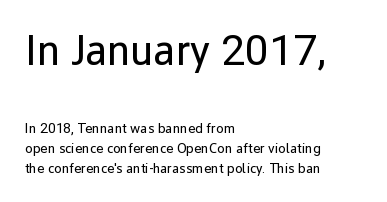
{"serif": "no", "italic": "no", "bold": "no", "weight": "regular", "width": "normal", "stroke_contrast": "low", "x_height": "medium", "monospaced": "no", "underline": "no", "align": "left", "line_spacing": "normal", "line_spacing_ratio": 1.41, "letter_spacing": "normal", "letter_spacing_em": 0.0, "larger_block": "first", "size_ratio": 3.07, "glyph_px": 43}
